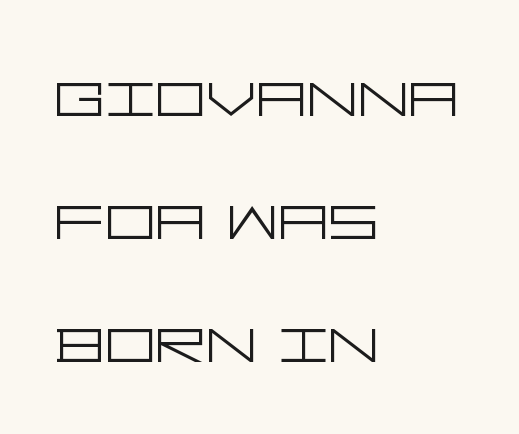
Q: Is the text bold? A: No.
Q: Is the text italic (slanted)? A: No, it is upright.
Q: Is the typeface a serif or a sans-serif typeface? A: Sans-serif.
Q: Is the text underlined? A: No.
Q: How is the paragraph aligned? A: Left-aligned.
Q: Is the spacing between letters normal or unusually wide? A: Normal.
Q: Is the spacing between lines tight, normal or loose? A: Normal.
Q: Width (condensed, normal, or wide)? A: Wide.
Q: Stroke contrast? A: Low.
Q: x-height? A: Large.
